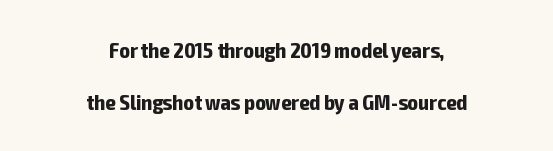
Q: Is the text bold? A: Yes.
Q: Is the text italic (slanted)? A: No, it is upright.
Q: Is the text underlined? A: No.
Q: How is the paragraph aligned? A: Centered.
Q: Is the spacing between letters normal or unusually wide? A: Normal.
Q: Is the spacing between lines tight, normal or loose? A: Loose.
